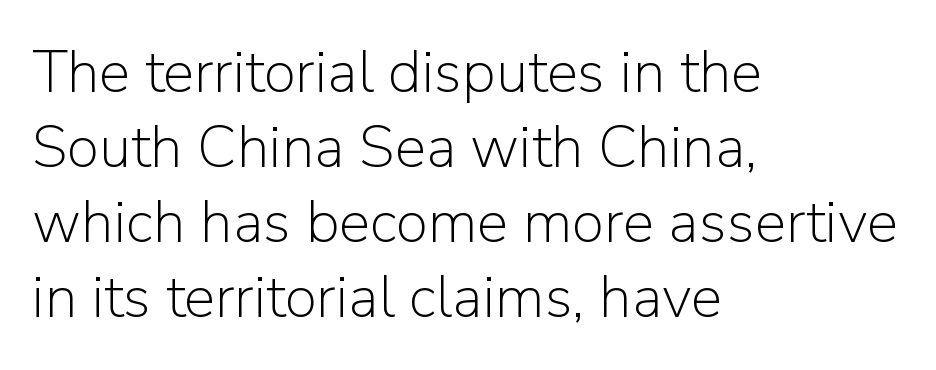
{"serif": "no", "italic": "no", "bold": "no", "weight": "light", "width": "normal", "stroke_contrast": "low", "x_height": "medium", "monospaced": "no", "underline": "no", "align": "left", "line_spacing": "normal", "line_spacing_ratio": 1.27, "letter_spacing": "normal", "letter_spacing_em": 0.0, "glyph_px": 59}
